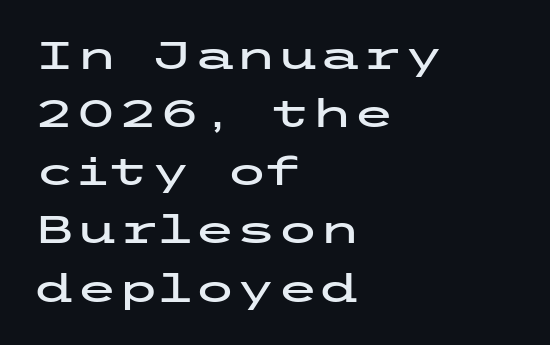
Examine the stroke ends and you'll find no serifs. The block of text has a typical density, with ordinary space between rows. These lines are set flush left with a ragged right edge. The tracking reads as untouched default to a designer's eye. Unlike italic type, these characters show no tilt at all. Honestly, there is no underline to notice here at all.
